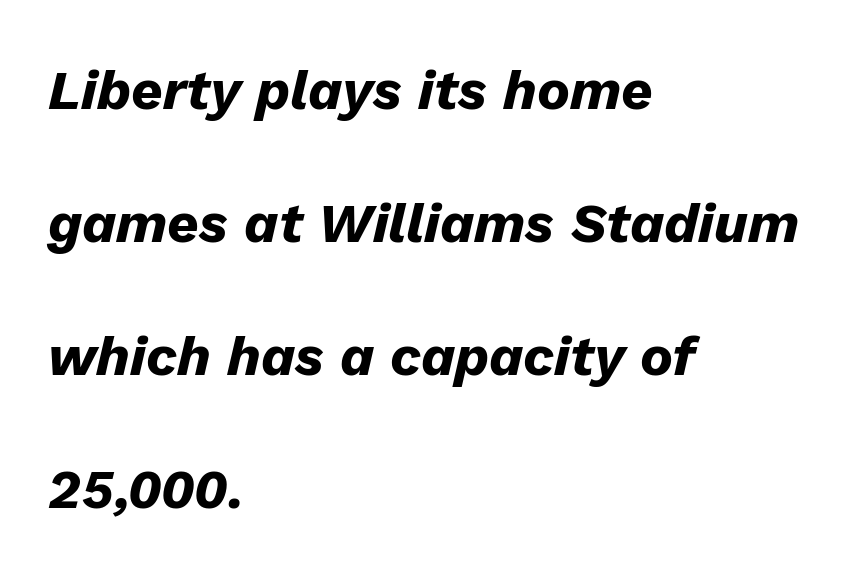
{"italic": "yes", "lean": "right", "slant_degrees": 13, "bold": "yes", "weight": "heavy", "width": "normal", "stroke_contrast": "low", "x_height": "medium", "monospaced": "no", "underline": "no", "align": "left", "line_spacing": "loose", "line_spacing_ratio": 2.42, "letter_spacing": "normal", "letter_spacing_em": 0.0, "glyph_px": 55}
